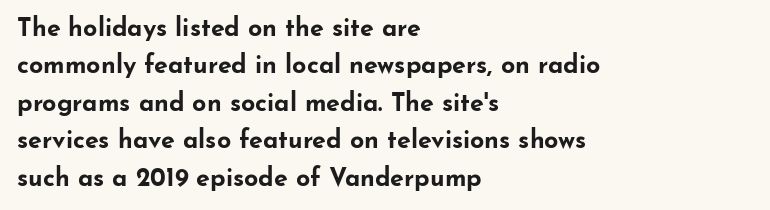
{"italic": "no", "bold": "yes", "underline": "no", "align": "left", "line_spacing": "normal", "line_spacing_ratio": 1.5, "letter_spacing": "normal", "letter_spacing_em": 0.0, "glyph_px": 25}
